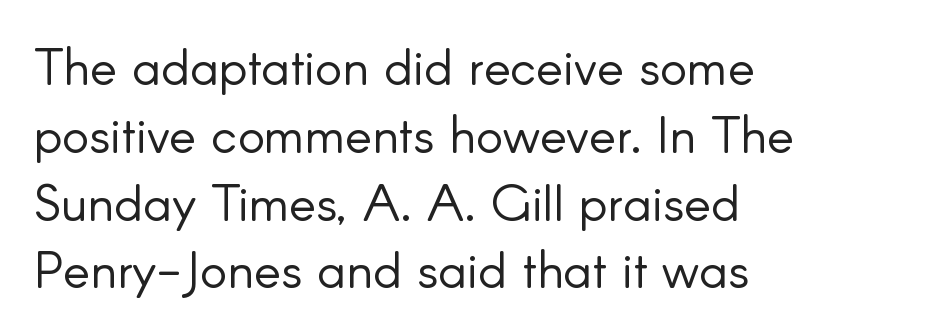
The image shows 51 px light sans-serif type, upright; set left-aligned, normal line spacing (1.33x), normal letter spacing, not underlined; low stroke contrast and a small x-height.
